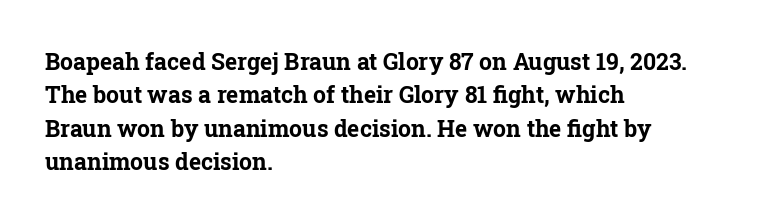
Every letter is thick-stroked: bold, no question. The space directly below the letters is spotless. How would I describe the line gaps? Plain and ordinary. A classic flush-left, rag-right setting is used for this passage. The specimen reads as upright at a glance.
